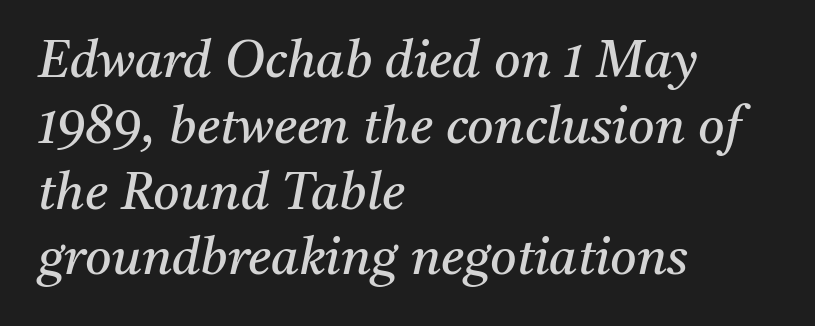
The image shows 51 px regular-weight serif type, italic (leaning right); set left-aligned, normal line spacing (1.29x), normal letter spacing, not underlined; medium stroke contrast and a medium x-height.
